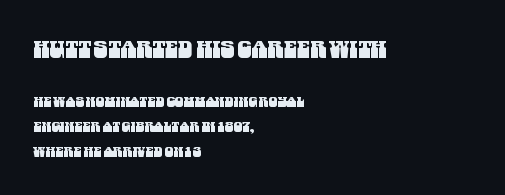
Q: Is the text underlined? A: No.
Q: How is the paragraph aligned? A: Left-aligned.
Q: Is the spacing between letters normal or unusually wide? A: Normal.
Q: Which block of text is set in a larger size, the first (top) or the second (bottom)? A: The first (top) one.
